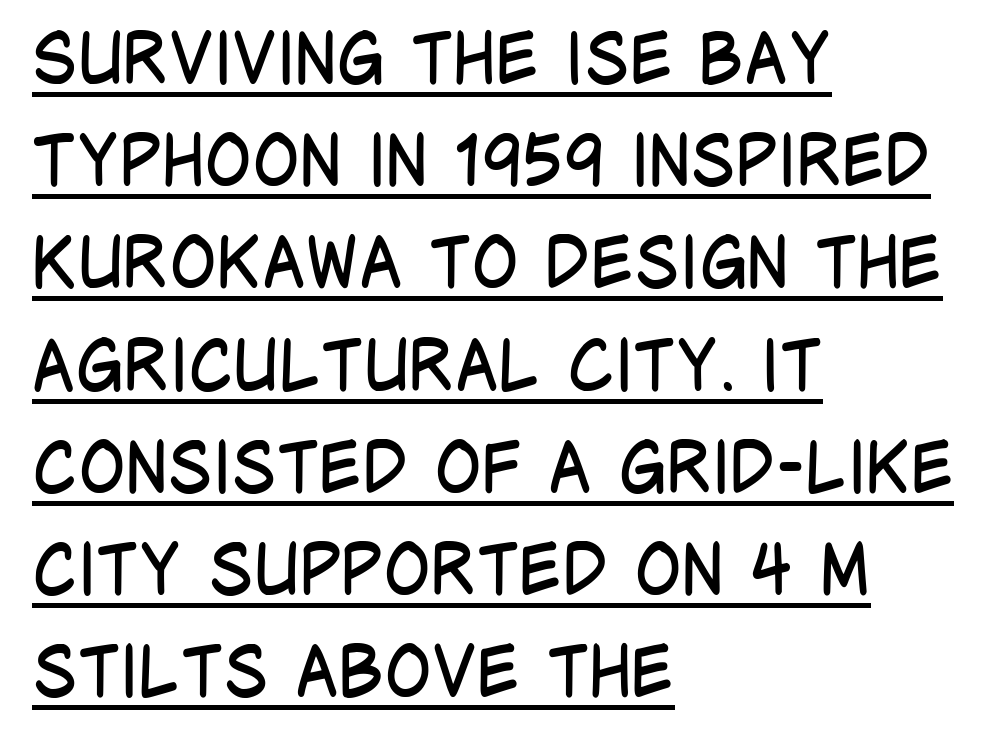
{"serif": "no", "italic": "no", "bold": "no", "weight": "regular", "width": "condensed", "stroke_contrast": "low", "x_height": "large", "monospaced": "no", "underline": "yes", "align": "left", "line_spacing": "normal", "line_spacing_ratio": 1.46, "letter_spacing": "normal", "letter_spacing_em": 0.0, "glyph_px": 70}
